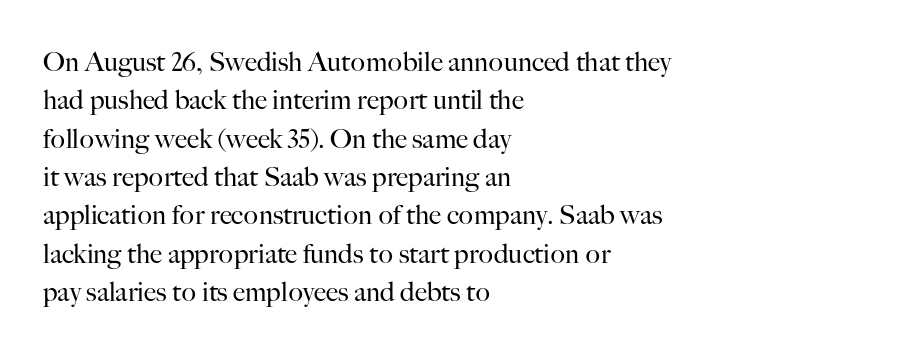
Q: Is the text bold? A: No.
Q: Is the text italic (slanted)? A: No, it is upright.
Q: Is the text underlined? A: No.
Q: How is the paragraph aligned? A: Left-aligned.
Q: Is the spacing between letters normal or unusually wide? A: Normal.
Q: Is the spacing between lines tight, normal or loose? A: Normal.
